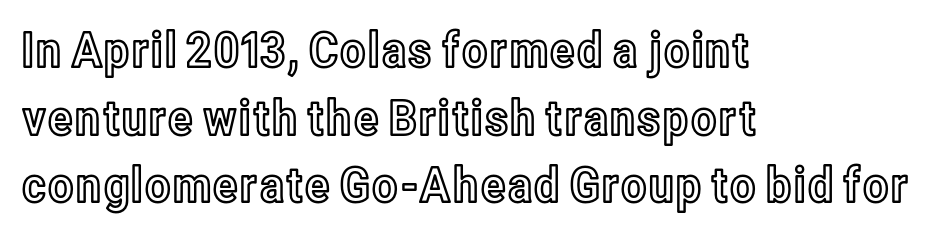
The image shows 49 px condensed type, upright; set left-aligned, normal line spacing (1.38x), normal letter spacing, not underlined; a medium x-height.
